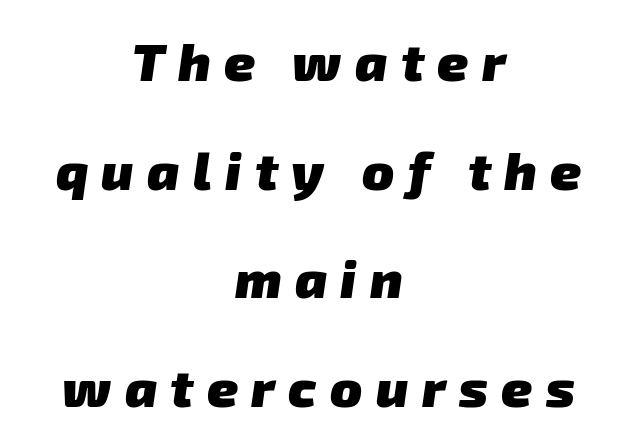
The image shows 53 px heavy sans-serif type; set centered, loose line spacing (2.05x), unusually wide letter spacing (+0.25 em), not underlined; low stroke contrast and a medium x-height.
